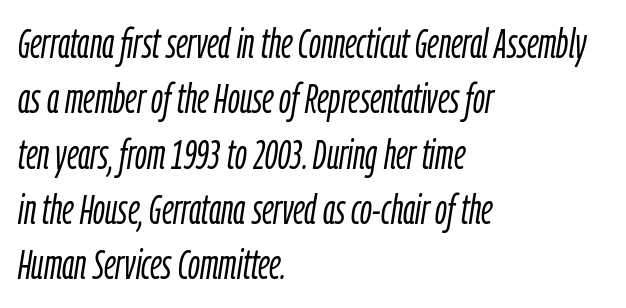
{"italic": "yes", "lean": "right", "slant_degrees": 9, "bold": "no", "weight": "light", "width": "condensed", "stroke_contrast": "low", "x_height": "medium", "monospaced": "no", "underline": "no", "align": "left", "line_spacing": "normal", "line_spacing_ratio": 1.35, "letter_spacing": "normal", "letter_spacing_em": 0.0, "glyph_px": 41}
